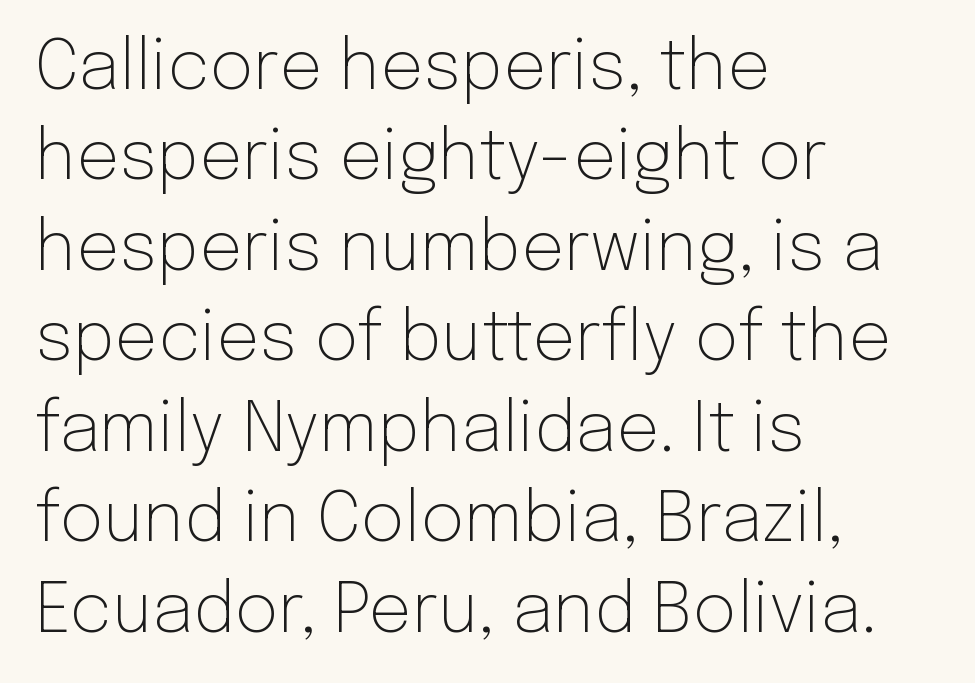
These lines are set flush left with a ragged right edge. Glance below the letters and you will spot only blank space. How are the letters spaced? Ordinarily, with no added tracking. The vertical gap from one line to the next is medium. The axis of the letterforms is exactly vertical. Note: no serifs on the glyphs.
